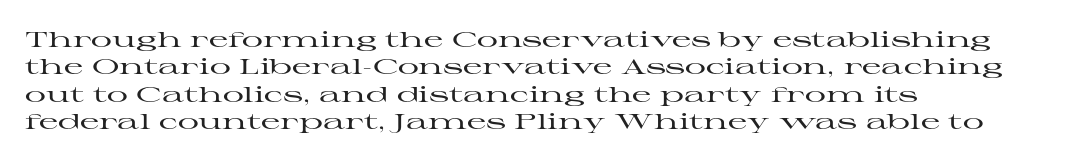
You could call the tracking neutral — neither tight nor loose. Honestly, there is no underline to notice here at all. This is roman type, the default non-slanted kind. Compared with a centered layout, this one pins lines to the left instead. Interline gaps are of average width in this sample.
